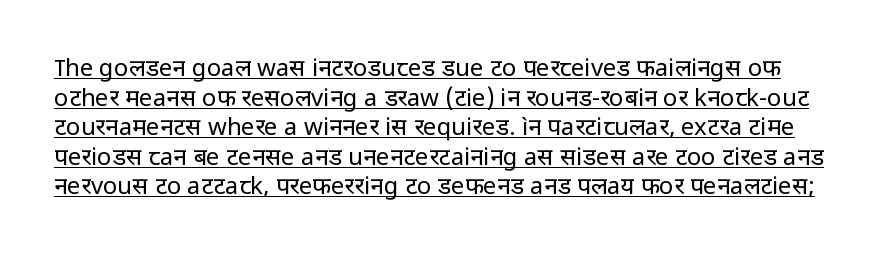
Beneath each row of characters lies a ruled line. Is the letter spacing exaggerated? No — it looks like the ordinary default. The characters are drawn with everyday or finer stroke widths. Quick note: not italic, upright.
